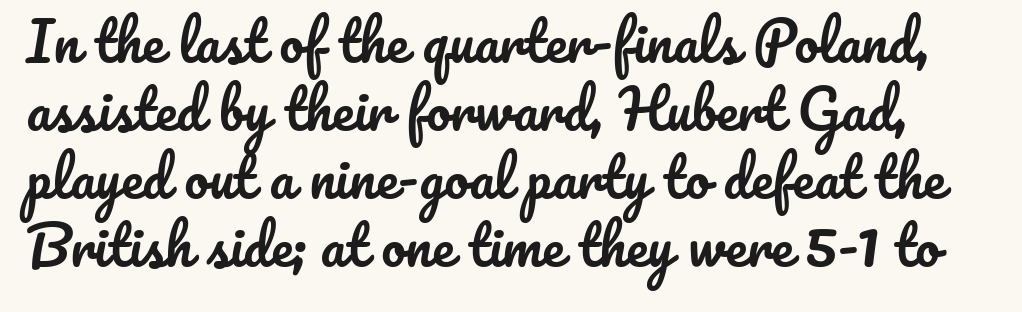
Q: Is the text italic (slanted)? A: Yes.
Q: Is the text underlined? A: No.
Q: Is the spacing between letters normal or unusually wide? A: Normal.
Q: Is the spacing between lines tight, normal or loose? A: Normal.
Q: Width (condensed, normal, or wide)? A: Normal.
Q: Stroke contrast? A: Low.
Q: x-height? A: Small.
Q: Monospaced? A: No.
